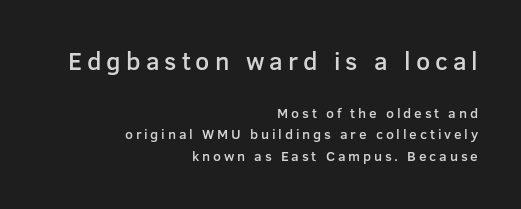
{"italic": "no", "bold": "semi", "underline": "no", "align": "right", "line_spacing": "normal", "line_spacing_ratio": 1.55, "letter_spacing": "wide", "letter_spacing_em": 0.2, "larger_block": "first", "size_ratio": 1.79, "glyph_px": 25}
